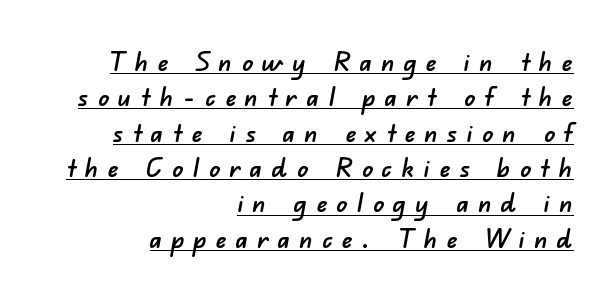
The image shows 27 px text type; set right-aligned, normal line spacing (1.31x), unusually wide letter spacing (+0.34 em), underlined.
